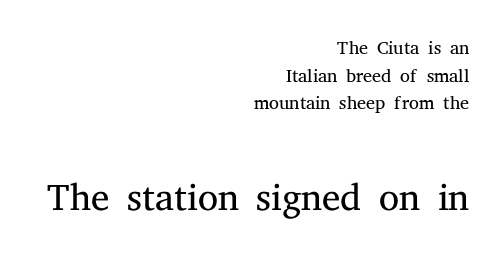
Q: Is the text bold? A: No.
Q: Is the text italic (slanted)? A: No, it is upright.
Q: Is the typeface a serif or a sans-serif typeface? A: Serif.
Q: Is the text underlined? A: No.
Q: How is the paragraph aligned? A: Right-aligned.
Q: Is the spacing between letters normal or unusually wide? A: Normal.
Q: Is the spacing between lines tight, normal or loose? A: Tight.
Q: Which block of text is set in a larger size, the first (top) or the second (bottom)? A: The second (bottom) one.
Q: Width (condensed, normal, or wide)? A: Normal.
Q: Stroke contrast? A: Medium.
Q: x-height? A: Medium.
Q: Monospaced? A: No.
